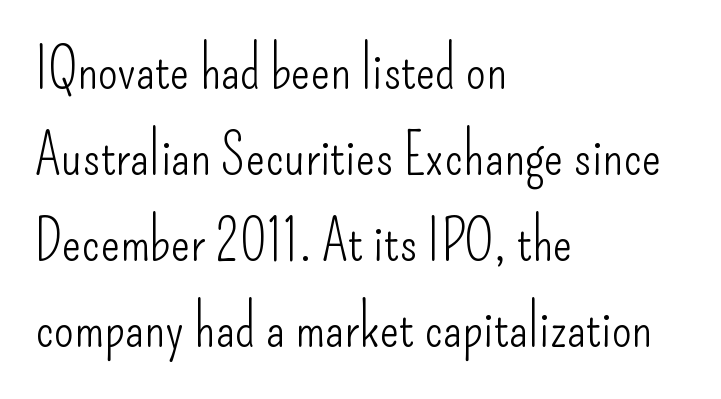
Students, note that the glyphs here touch the page at normal intervals. Letters rest on an invisible, unmarked baseline. One-word summary of the alignment: left. Stroke mass is kept to a normal reading level or below. Varying glyph widths throughout — classic text-font behaviour.
